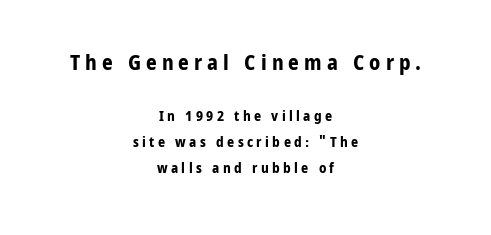
The image shows 21 px bold type, upright; set centered, line spacing 1.87x, unusually wide letter spacing (+0.24 em), not underlined; the first (top) block is 1.5x larger.
